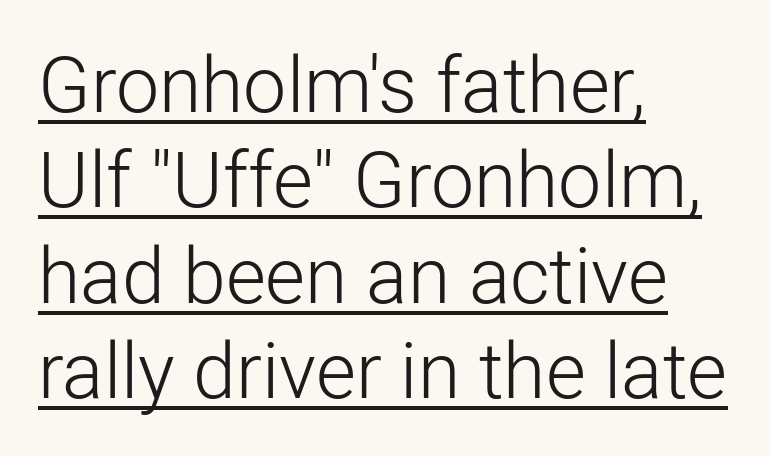
Q: Is the text bold? A: No.
Q: Is the text italic (slanted)? A: No, it is upright.
Q: Is the typeface a serif or a sans-serif typeface? A: Sans-serif.
Q: Is the text underlined? A: Yes.
Q: How is the paragraph aligned? A: Left-aligned.
Q: Is the spacing between letters normal or unusually wide? A: Normal.
Q: Width (condensed, normal, or wide)? A: Normal.
Q: Stroke contrast? A: Low.
Q: x-height? A: Medium.
Q: Monospaced? A: No.
